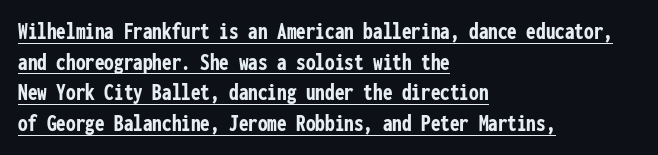
Q: Is the text bold? A: Yes.
Q: Is the text italic (slanted)? A: No, it is upright.
Q: Is the text underlined? A: Yes.
Q: How is the paragraph aligned? A: Left-aligned.
Q: Is the spacing between letters normal or unusually wide? A: Normal.
Q: Is the spacing between lines tight, normal or loose? A: Normal.
